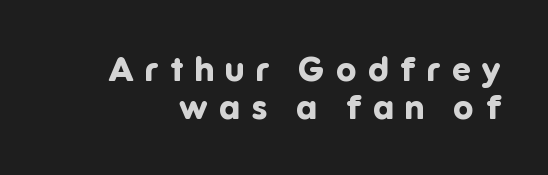
{"serif": "no", "italic": "no", "bold": "yes", "weight": "bold", "width": "normal", "stroke_contrast": "low", "x_height": "medium", "monospaced": "no", "underline": "no", "line_spacing": "tight", "line_spacing_ratio": 1.11, "letter_spacing": "wide", "letter_spacing_em": 0.33, "glyph_px": 34}
